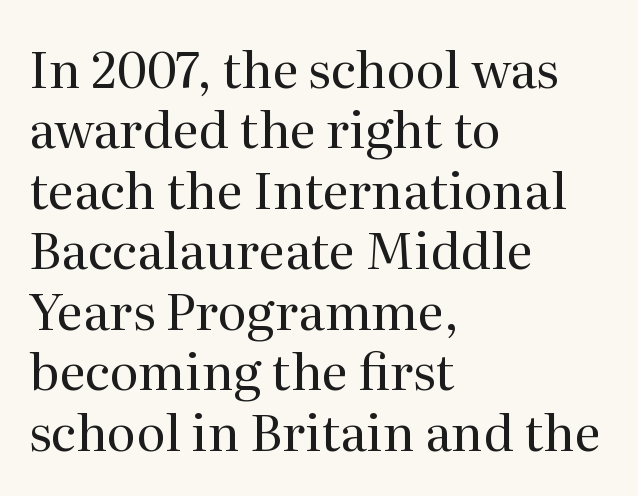
Do the letters lean? They stand straight. This rendering uses left alignment, leaving the right contour irregular. The passage shown is typed in a proportional face where columns would drift. Bold? No — there's no thickening of the strokes. Words appear dense and cohesive because spacing is normal.
